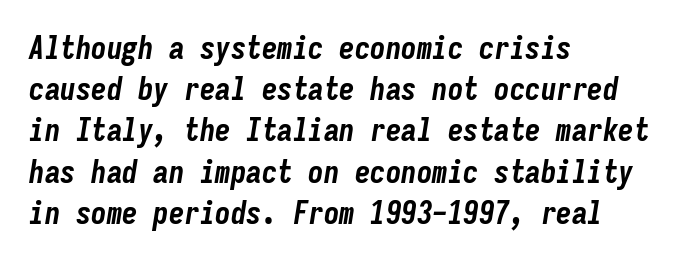
A bare baseline throughout the passage. Students, observe: this is what conventionally led text looks like. This is oblique type, the kind used for emphasis or titles. Reading down the block, your eye returns to a fixed left position each line. Heft: maximum for text — a bold.
